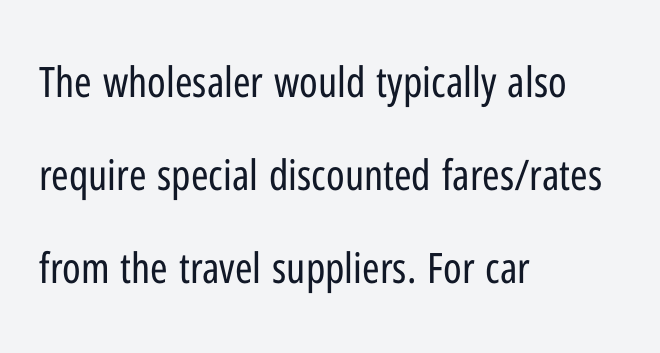
Q: Is the text bold? A: No.
Q: Is the text italic (slanted)? A: No, it is upright.
Q: Is the typeface a serif or a sans-serif typeface? A: Sans-serif.
Q: Is the text underlined? A: No.
Q: How is the paragraph aligned? A: Left-aligned.
Q: Is the spacing between letters normal or unusually wide? A: Normal.
Q: Is the spacing between lines tight, normal or loose? A: Loose.
Q: Width (condensed, normal, or wide)? A: Condensed.
Q: Stroke contrast? A: Low.
Q: x-height? A: Medium.
Q: Monospaced? A: No.
